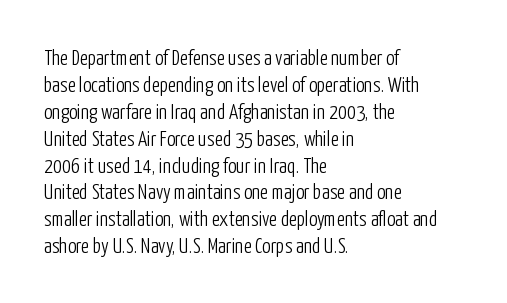
These lines keep a tight, regular rhythm from letter to letter. The rows are spaced the way most documents space them. Nothing heavy about these letters — not bold at all. A roman cut, with each character standing at attention. Check under the words: just untouched page. All the whitespace from short lines collects on the right.
